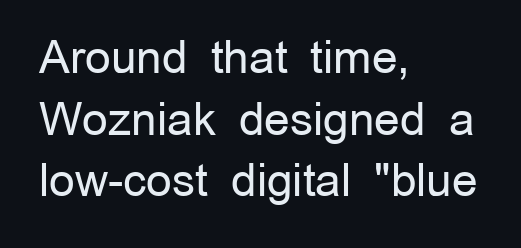
The letters carry no serifs — their stems end cleanly without finishing strokes. Here the designer chose a conventional face with non-uniform glyph widths. This sample is left-justified, so line endings fall wherever the words run out. Short note: letters normally spaced. Leading: standard. This is roman type, the default non-slanted kind.
